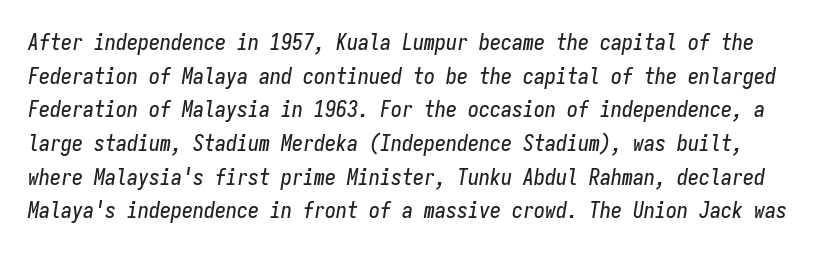
Compared with ordinary roman type, these characters are visibly tilted. The space directly below the letters is spotless. Line spacing here is normal. The gaps between neighbouring characters are ordinary and unremarkable.
